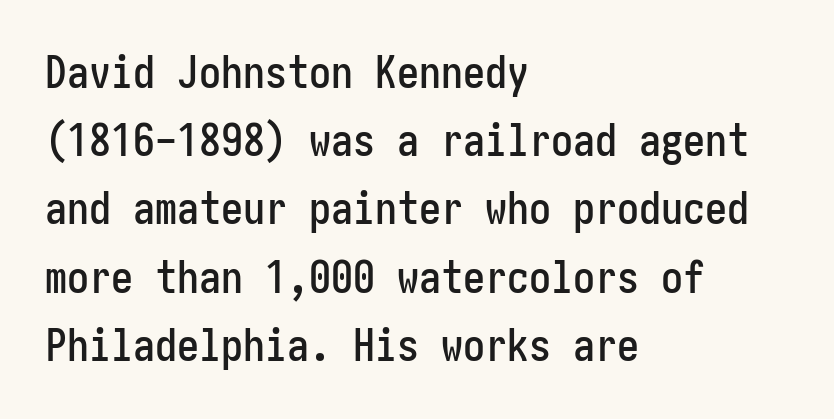
How would I describe the line gaps? Plain and ordinary. Words appear dense and cohesive because spacing is normal. The lettering holds an erect, upright posture throughout. The passage shown is typeset with a sans-serif family.
